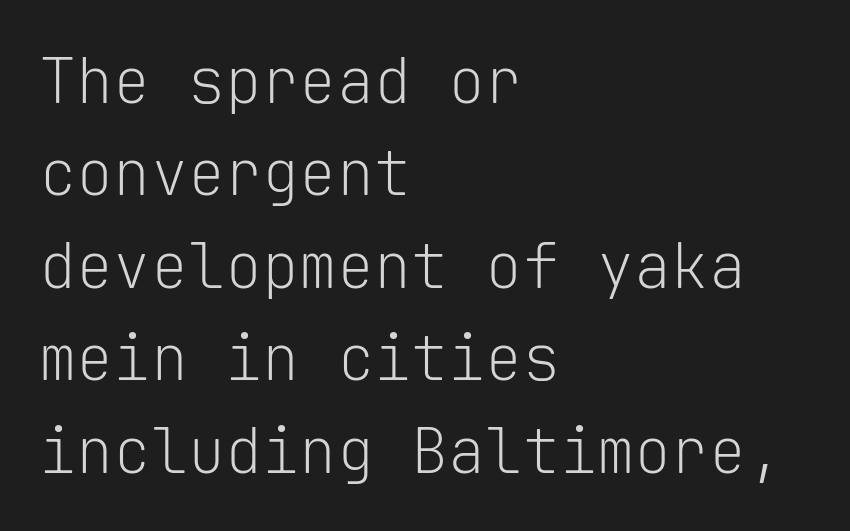
The image shows 62 px light sans-serif type, upright, monospaced; set left-aligned, normal line spacing (1.49x), normal letter spacing, not underlined; low stroke contrast and a medium x-height.
